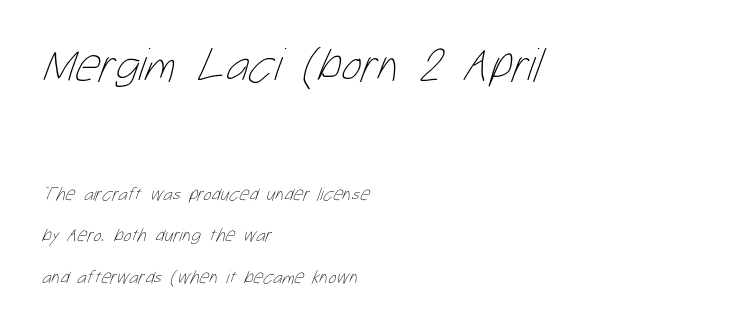
{"bold": "no", "weight": "thin", "width": "condensed", "stroke_contrast": "low", "x_height": "medium", "monospaced": "no", "underline": "no", "align": "left", "line_spacing": "loose", "line_spacing_ratio": 2.18, "letter_spacing": "normal", "letter_spacing_em": 0.0, "larger_block": "first", "size_ratio": 2.53, "glyph_px": 48}
